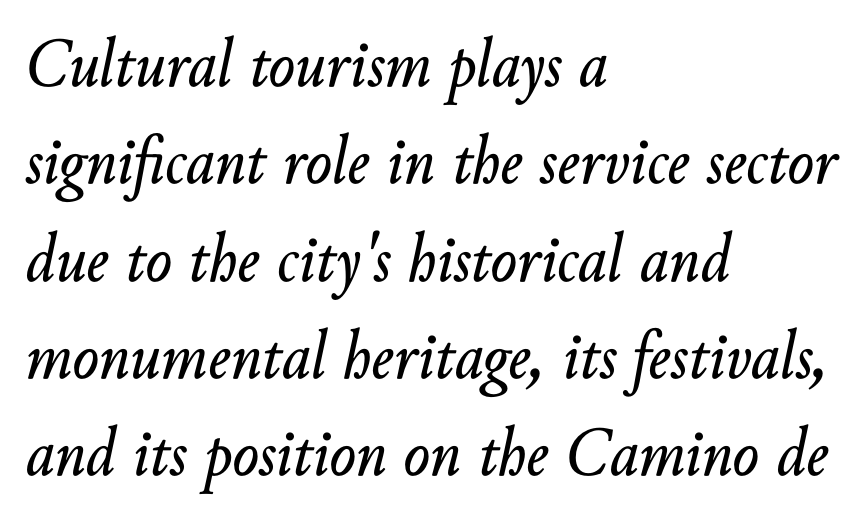
Q: Is the text italic (slanted)? A: Yes, it leans right by about 10 degrees.
Q: Is the text underlined? A: No.
Q: How is the paragraph aligned? A: Left-aligned.
Q: Is the spacing between letters normal or unusually wide? A: Normal.
Q: Is the spacing between lines tight, normal or loose? A: Normal.
Q: Width (condensed, normal, or wide)? A: Normal.
Q: Stroke contrast? A: Low.
Q: x-height? A: Small.
Q: Monospaced? A: No.
